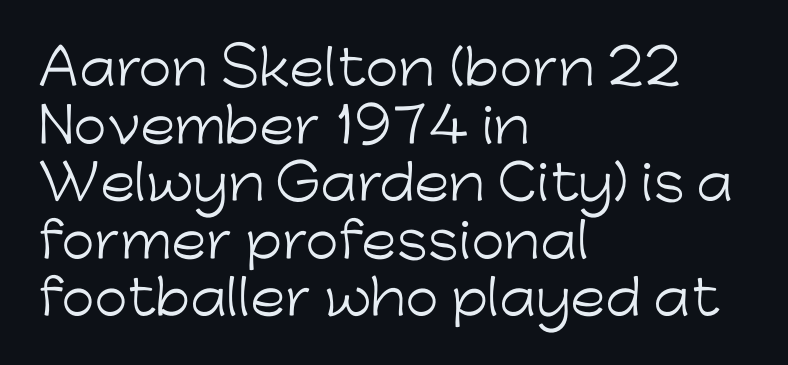
The image shows 48 px light sans-serif type, upright; set left-aligned, line spacing 1.2x, normal letter spacing, not underlined; low stroke contrast and a medium x-height.
